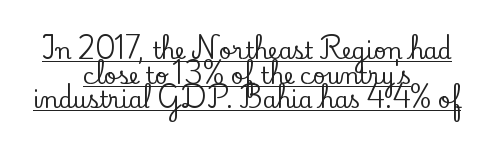
Emphasis is given by a line drawn under the lettering. Casual observation: everything's sitting right in the middle. The passage shown has conventional tracking throughout. Notice how descenders almost collide with the ascenders below — that's tight leading. Nope, not italic — everything's standing straight.
